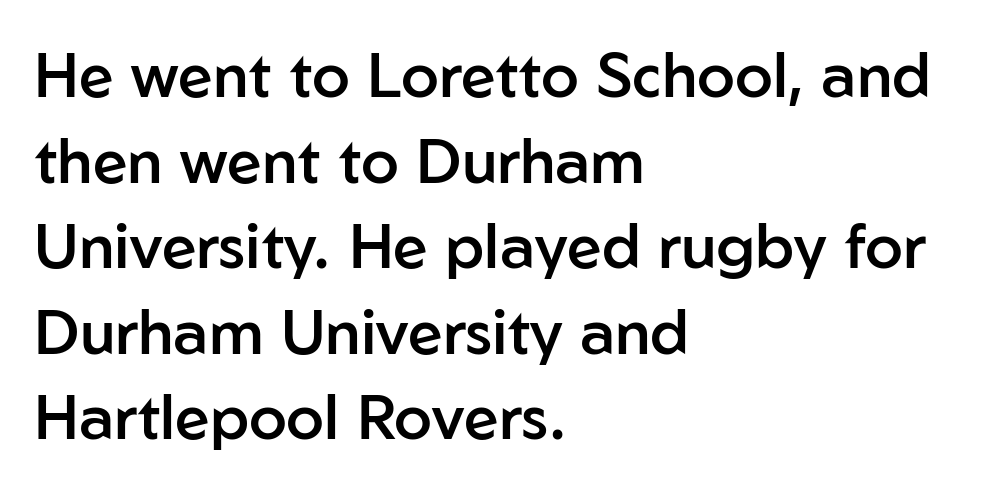
{"serif": "no", "italic": "no", "bold": "semi", "weight": "semibold", "width": "normal", "stroke_contrast": "low", "x_height": "medium", "monospaced": "no", "underline": "no", "align": "left", "line_spacing": "normal", "line_spacing_ratio": 1.38, "letter_spacing": "normal", "letter_spacing_em": 0.0, "glyph_px": 62}
